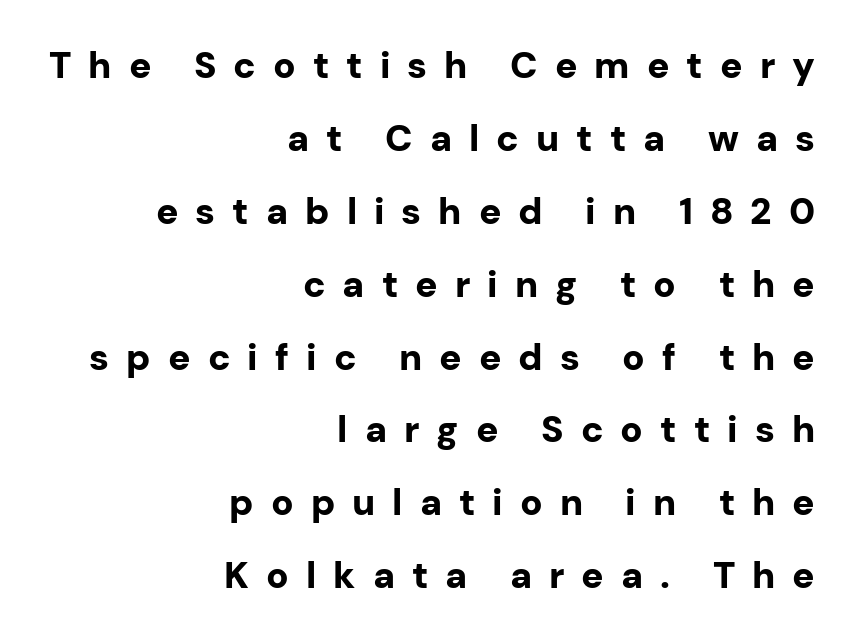
Does the leading feel generous? Absolutely, it's lavish. Grotesque or geometric, the face here clearly has no serifs. In terms of posture, this sample is upright. Words float on clear page, feet unadorned. I'd describe the lettering as bold — thick and assertive. A student would call this right alignment; a typographer would say flush right, rag left.
